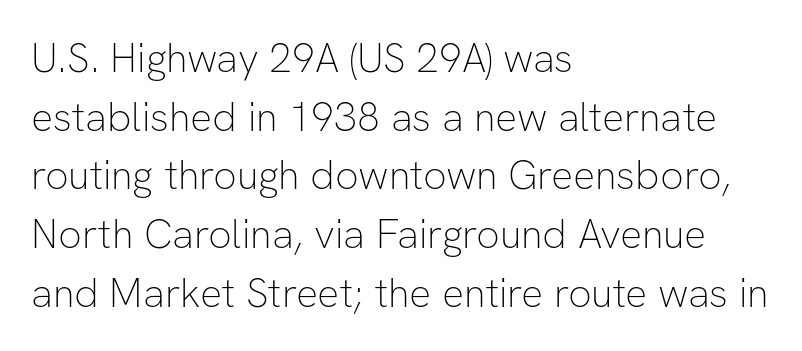
The image shows 41 px thin sans-serif type, upright; set left-aligned, normal line spacing (1.43x), normal letter spacing, not underlined; low stroke contrast and a medium x-height.
